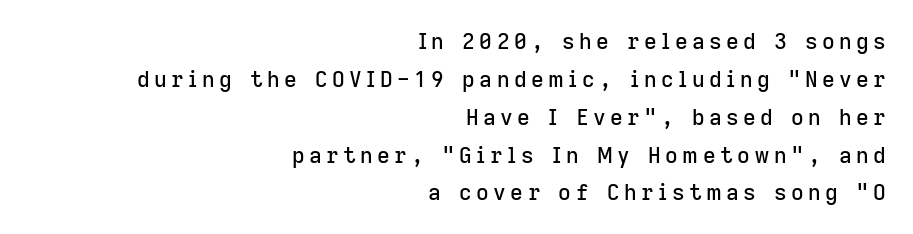
Characters remain perfectly vertical along every line. This rendering uses right alignment, leaving the left contour irregular. The zone under the glyphs is completely vacant. Students, note that the glyphs here are deliberately spaced far apart.
